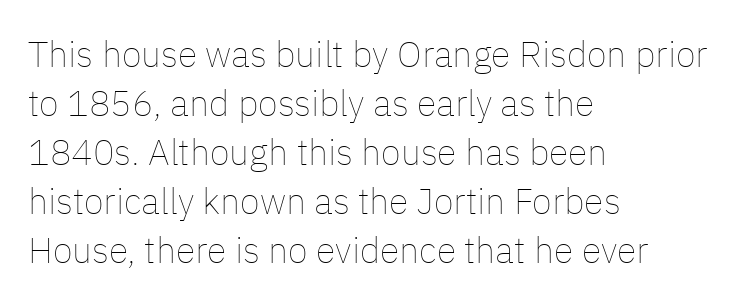
Q: Is the text bold? A: No.
Q: Is the text italic (slanted)? A: No, it is upright.
Q: Is the text underlined? A: No.
Q: How is the paragraph aligned? A: Left-aligned.
Q: Is the spacing between letters normal or unusually wide? A: Normal.
Q: Is the spacing between lines tight, normal or loose? A: Normal.
Q: Width (condensed, normal, or wide)? A: Normal.
Q: Stroke contrast? A: Low.
Q: x-height? A: Medium.
Q: Monospaced? A: No.
